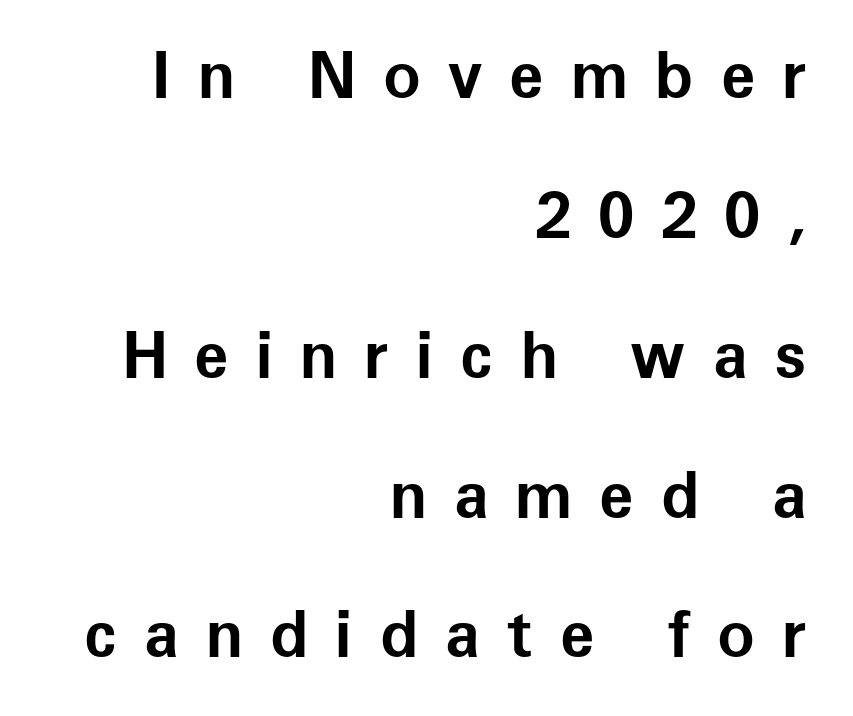
The image shows 63 px bold sans-serif type, upright; set right-aligned, loose line spacing (2.22x), unusually wide letter spacing (+0.43 em), not underlined; low stroke contrast and a medium x-height.
